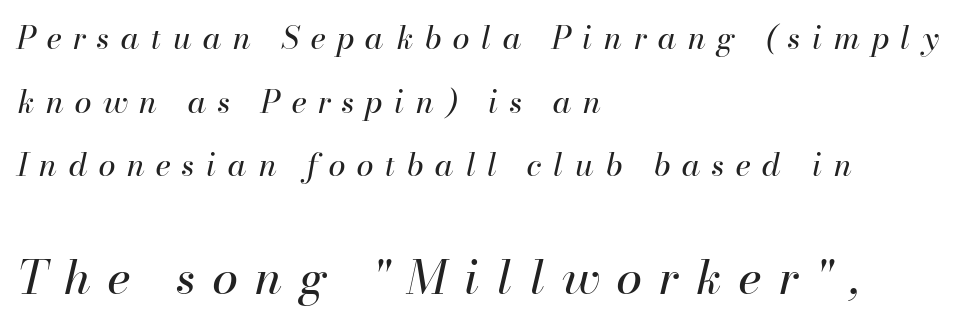
Proportional: the letters do not fall into vertical columns. Character size in the trailing block exceeds that of the leading block. Glance below the letters and you will spot only blank space. In CSS terms this would be text-align: left. Students, observe: this is what heavily led, spacious text looks like.
